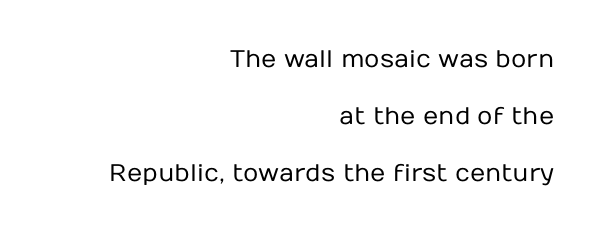
The image shows 24 px text type, upright; set right-aligned, loose line spacing (2.38x), normal letter spacing, not underlined.
